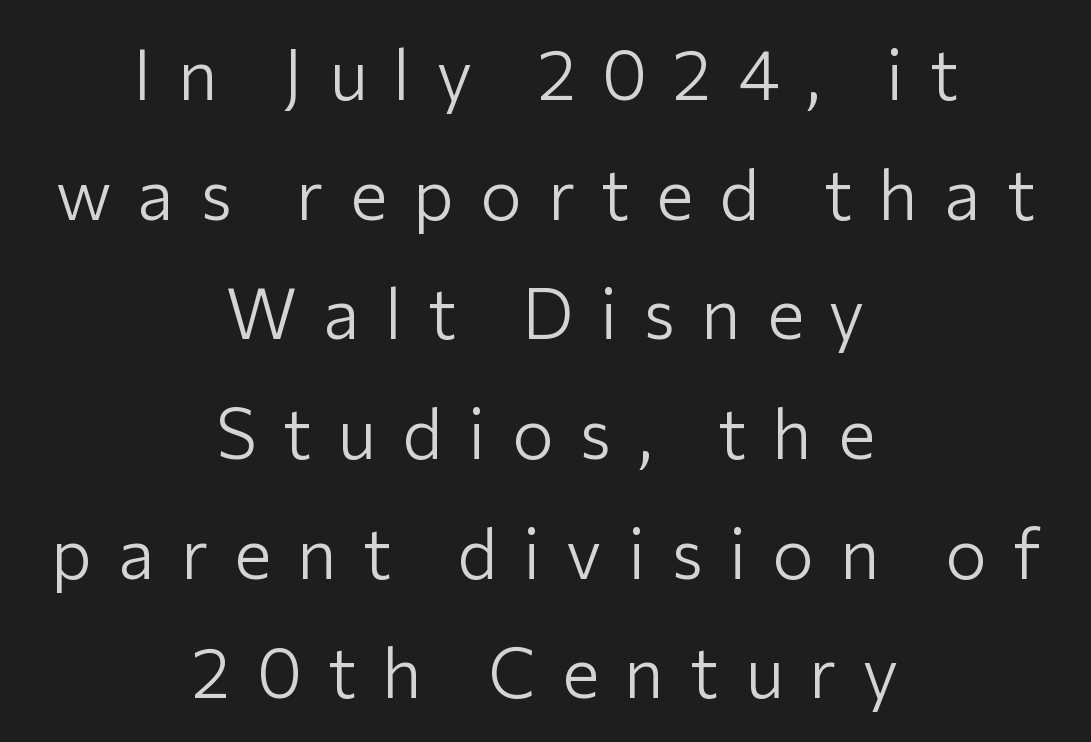
The image shows 70 px light sans-serif type, upright; set centered, line spacing 1.71x, unusually wide letter spacing (+0.37 em), not underlined; low stroke contrast and a medium x-height.
